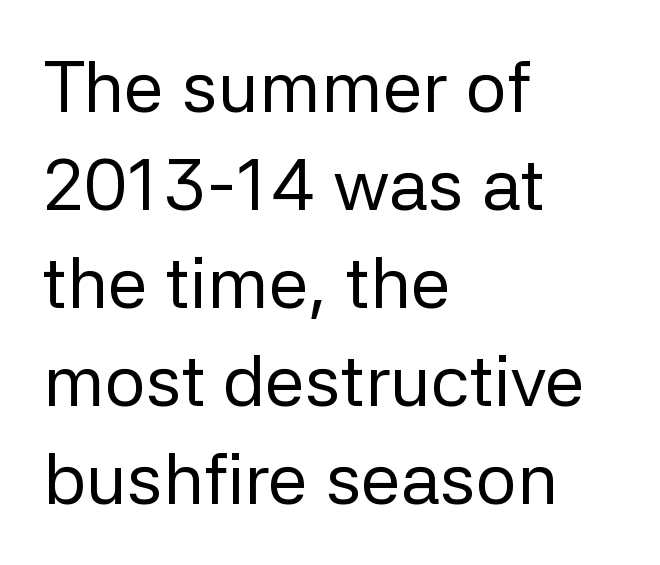
{"serif": "no", "italic": "no", "bold": "no", "weight": "regular", "width": "normal", "stroke_contrast": "low", "x_height": "medium", "monospaced": "no", "underline": "no", "align": "left", "line_spacing": "normal", "line_spacing_ratio": 1.36, "letter_spacing": "normal", "letter_spacing_em": 0.0, "glyph_px": 72}
